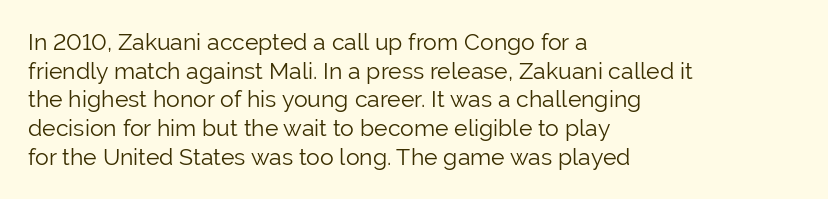
The image shows 23 px text type, upright; set left-aligned, normal line spacing (1.25x), normal letter spacing, not underlined.
